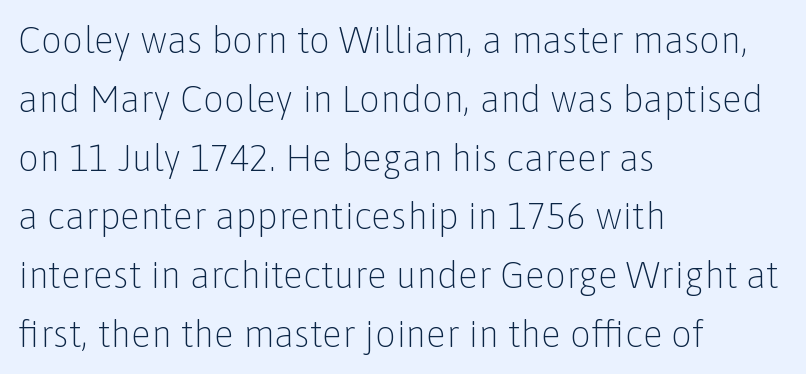
Q: Is the text bold? A: No.
Q: Is the text italic (slanted)? A: No, it is upright.
Q: Is the typeface a serif or a sans-serif typeface? A: Sans-serif.
Q: Is the text underlined? A: No.
Q: How is the paragraph aligned? A: Left-aligned.
Q: Is the spacing between letters normal or unusually wide? A: Normal.
Q: Is the spacing between lines tight, normal or loose? A: Normal.
Q: Width (condensed, normal, or wide)? A: Normal.
Q: Stroke contrast? A: Low.
Q: x-height? A: Medium.
Q: Monospaced? A: No.
